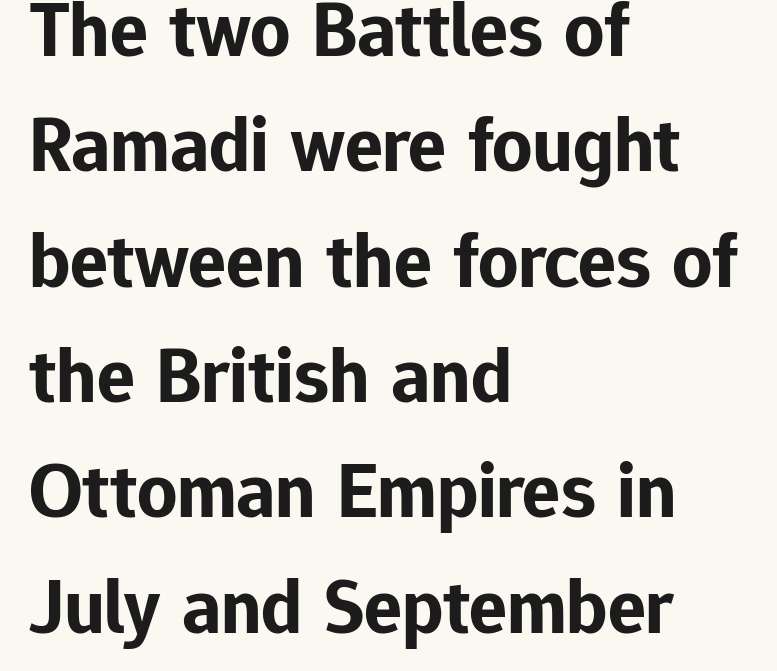
{"serif": "no", "italic": "no", "bold": "yes", "weight": "bold", "width": "normal", "stroke_contrast": "low", "x_height": "medium", "monospaced": "no", "underline": "no", "align": "left", "line_spacing": "normal", "line_spacing_ratio": 1.46, "letter_spacing": "normal", "letter_spacing_em": 0.0, "glyph_px": 79}
